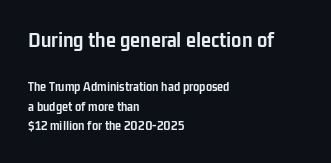
Q: Is the text bold? A: Yes.
Q: Is the text italic (slanted)? A: No, it is upright.
Q: Is the text underlined? A: No.
Q: How is the paragraph aligned? A: Left-aligned.
Q: Is the spacing between letters normal or unusually wide? A: Normal.
Q: Is the spacing between lines tight, normal or loose? A: Normal.
Q: Which block of text is set in a larger size, the first (top) or the second (bottom)? A: The first (top) one.
